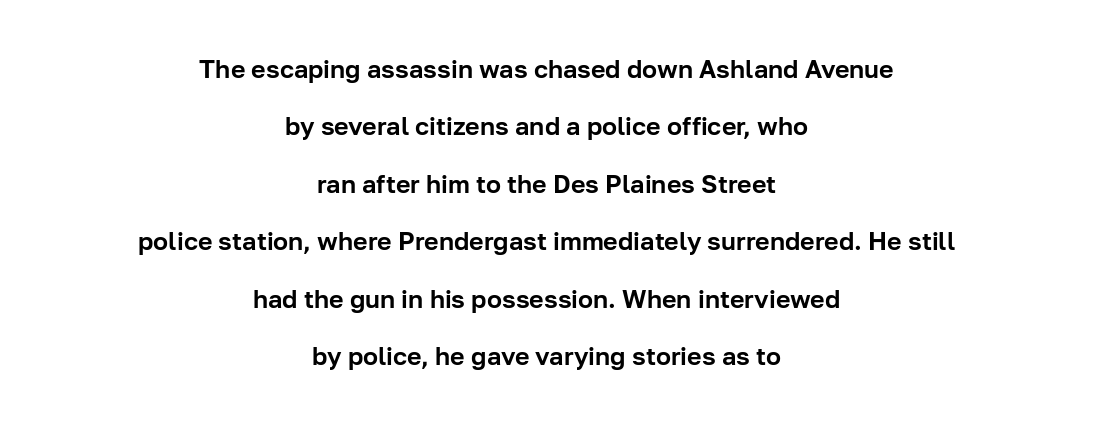
If you folded the block vertically in half, each line would mirror itself in length. Between one letter and the next there's only the usual sliver of space. Type without underlining. The block of text is sparse from top to bottom, with ample space between rows. A typesetter would mark this as roman, not italic.
